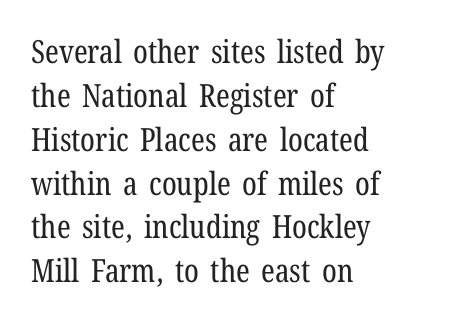
The passage shown has conventional tracking throughout. Line starts are locked; line ends wander. The weight would be labelled regular, book, light, or lighter still. The lettering stays uniformly vertical, giving the passage a roman look.
